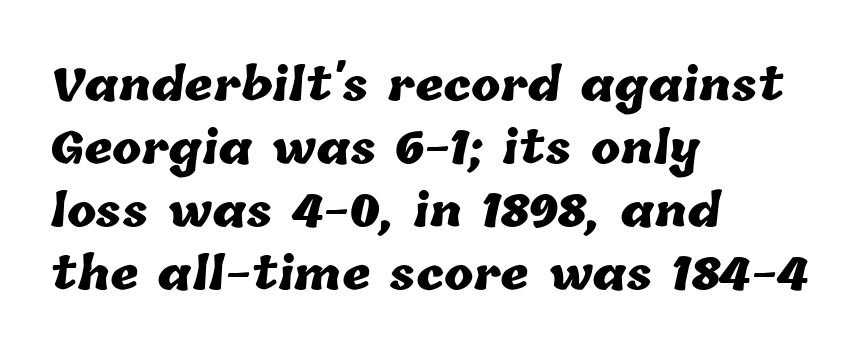
The image shows 44 px heavy type; set left-aligned, normal line spacing (1.43x), normal letter spacing, not underlined; low stroke contrast and a medium x-height.
